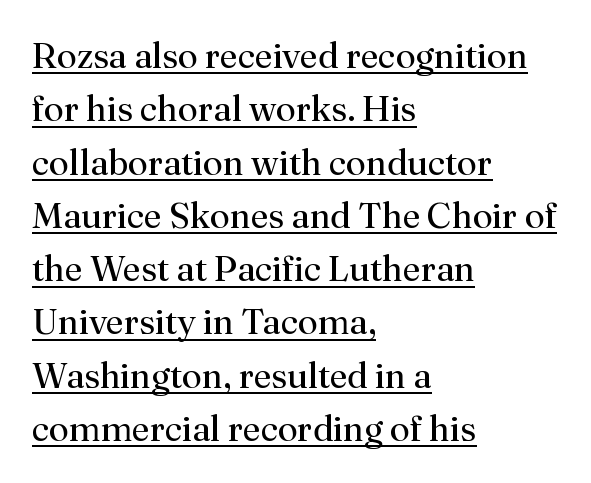
{"serif": "yes", "italic": "no", "bold": "no", "weight": "regular", "width": "normal", "stroke_contrast": "medium", "x_height": "small", "monospaced": "no", "underline": "yes", "align": "left", "line_spacing": "normal", "line_spacing_ratio": 1.48, "letter_spacing": "normal", "letter_spacing_em": 0.0, "glyph_px": 36}
